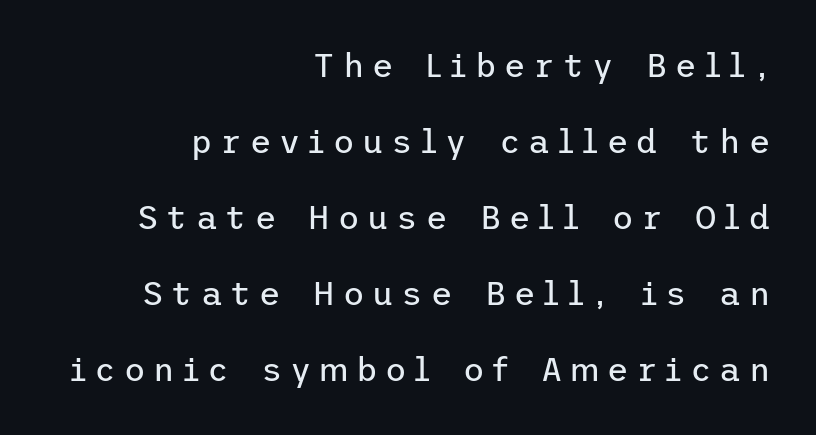
The image shows 33 px regular-weight sans-serif type, upright; set right-aligned, loose line spacing (2.3x), unusually wide letter spacing (+0.24 em), not underlined; low stroke contrast and a medium x-height.
